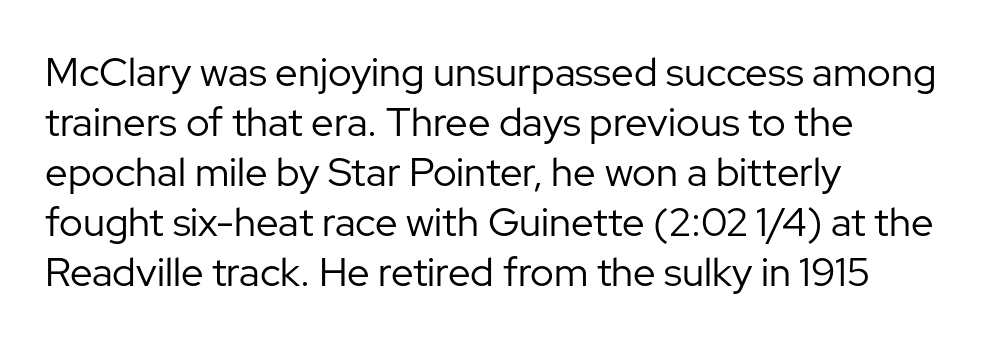
A classic flush-left, rag-right setting is used for this passage. The type is set solid horizontally, with unmodified tracking. If you drew a line through each stem, it would be perfectly vertical. This sample has the flowing, uneven cadence of proportional lettering.
